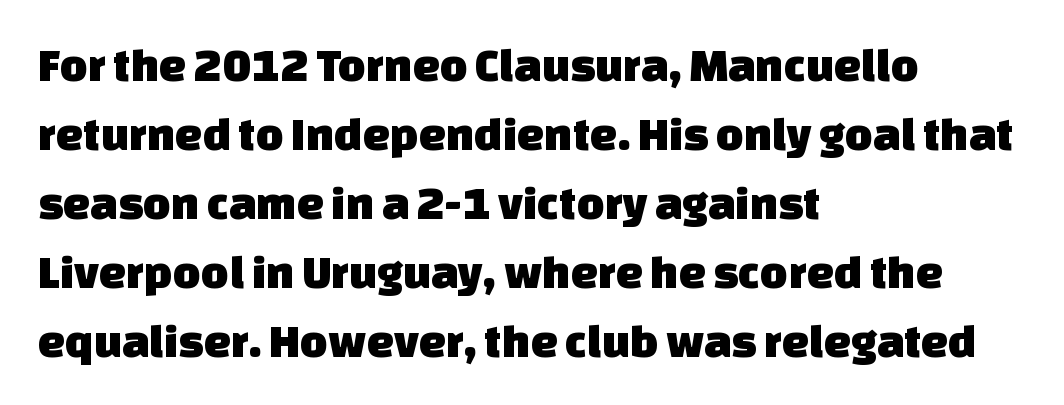
Typographically, this falls in the sans-serif category. Character widths vary here, with narrow letters taking less room than wide ones. Each row of text sits above clean, open space. The type is set solid horizontally, with unmodified tracking. The vertical gap from one line to the next is medium. Each line starts at the same left margin while the right side varies.
